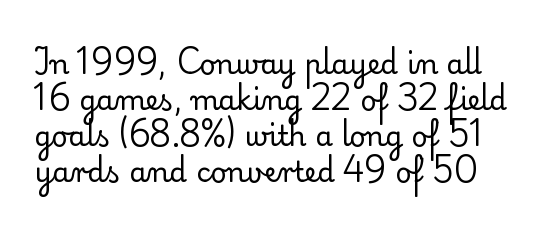
The image shows 28 px regular-weight serif type, upright; set normal line spacing (1.29x), normal letter spacing, not underlined; low stroke contrast and a small x-height.
